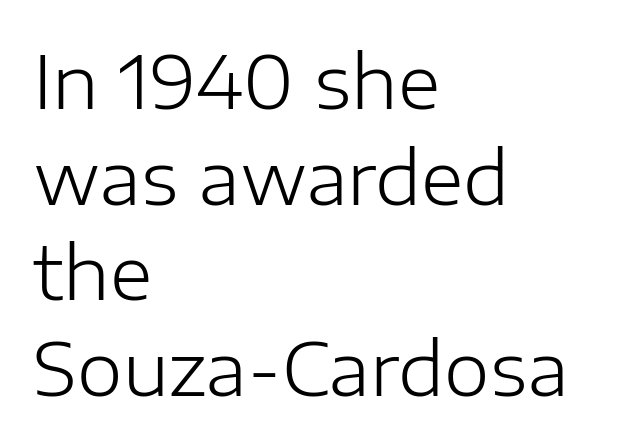
The image shows 73 px light sans-serif type, upright; set left-aligned, normal line spacing (1.31x), normal letter spacing, not underlined; low stroke contrast and a medium x-height.
